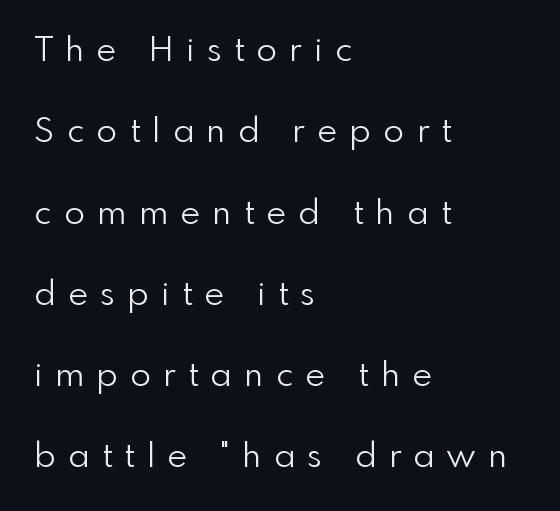
{"serif": "no", "italic": "no", "bold": "no", "weight": "light", "width": "normal", "stroke_contrast": "low", "x_height": "small", "monospaced": "no", "underline": "no", "align": "left", "line_spacing": "loose", "line_spacing_ratio": 2.39, "letter_spacing": "wide", "letter_spacing_em": 0.37, "glyph_px": 34}
